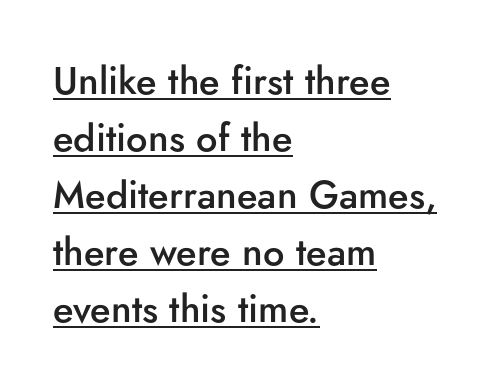
Q: Is the text bold? A: Semi-bold.
Q: Is the text italic (slanted)? A: No, it is upright.
Q: Is the typeface a serif or a sans-serif typeface? A: Sans-serif.
Q: Is the text underlined? A: Yes.
Q: How is the paragraph aligned? A: Left-aligned.
Q: Is the spacing between letters normal or unusually wide? A: Normal.
Q: Is the spacing between lines tight, normal or loose? A: Normal.
Q: Width (condensed, normal, or wide)? A: Normal.
Q: Stroke contrast? A: Low.
Q: x-height? A: Small.
Q: Monospaced? A: No.
